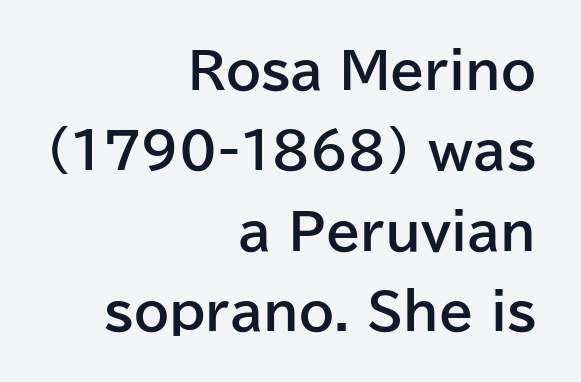
The image shows 50 px bold sans-serif type, upright; set right-aligned, normal line spacing (1.61x), normal letter spacing, not underlined; low stroke contrast and a medium x-height.
